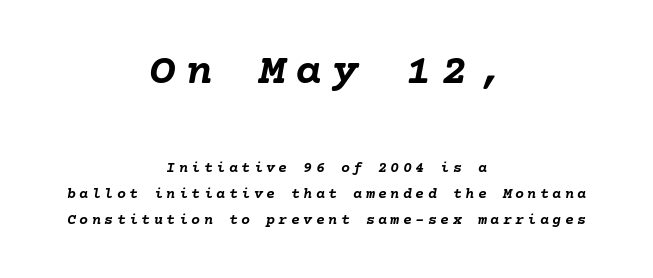
Q: Is the text bold? A: Yes.
Q: Is the text italic (slanted)? A: Yes, it leans right by about 10 degrees.
Q: Is the text underlined? A: No.
Q: How is the paragraph aligned? A: Centered.
Q: Is the spacing between letters normal or unusually wide? A: Unusually wide.
Q: Which block of text is set in a larger size, the first (top) or the second (bottom)? A: The first (top) one.
Q: Width (condensed, normal, or wide)? A: Normal.
Q: Stroke contrast? A: Low.
Q: x-height? A: Medium.
